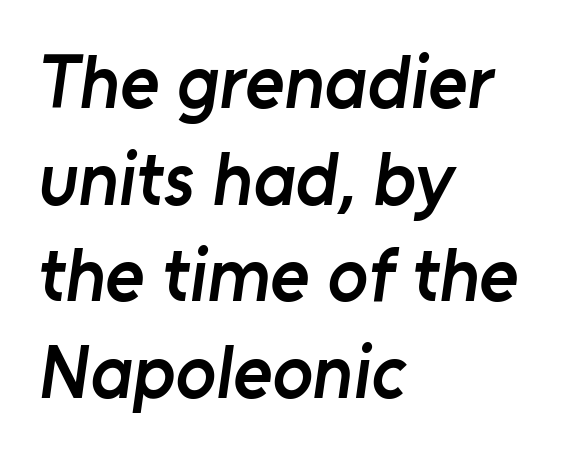
Q: Is the text bold? A: Semi-bold.
Q: Is the typeface a serif or a sans-serif typeface? A: Sans-serif.
Q: Is the text underlined? A: No.
Q: How is the paragraph aligned? A: Left-aligned.
Q: Is the spacing between letters normal or unusually wide? A: Normal.
Q: Is the spacing between lines tight, normal or loose? A: Normal.
Q: Width (condensed, normal, or wide)? A: Normal.
Q: Stroke contrast? A: Low.
Q: x-height? A: Medium.
Q: Monospaced? A: No.
